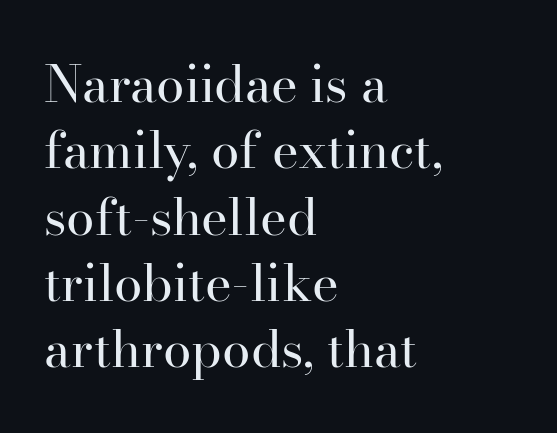
Descenders are the only things crossing below the line. The face looks like a standard text weight, possibly lighter. Is there much room between lines? A standard amount, neither cramped nor airy. The passage shown is typed in a proportional face where columns would drift. In terms of posture, this sample is upright.
